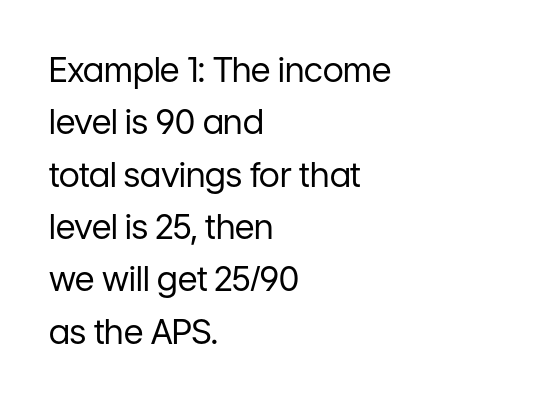
Does the type have serifs? No, each stem ends abruptly. The face used here is proportionally spaced, like ordinary book or web type. Summary of weight: not heavy and not bold. The passage is arranged the way most books set body copy — flush left. The vertical gap from one line to the next is medium.
